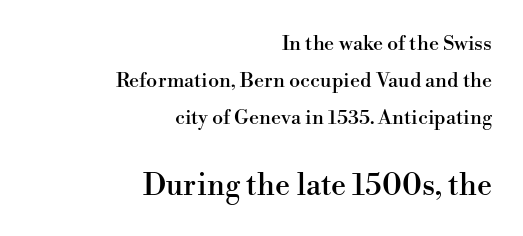
Q: Is the text italic (slanted)? A: No, it is upright.
Q: Is the typeface a serif or a sans-serif typeface? A: Serif.
Q: Is the text underlined? A: No.
Q: How is the paragraph aligned? A: Right-aligned.
Q: Is the spacing between letters normal or unusually wide? A: Normal.
Q: Which block of text is set in a larger size, the first (top) or the second (bottom)? A: The second (bottom) one.
Q: Width (condensed, normal, or wide)? A: Normal.
Q: Stroke contrast? A: High.
Q: x-height? A: Small.
Q: Monospaced? A: No.
